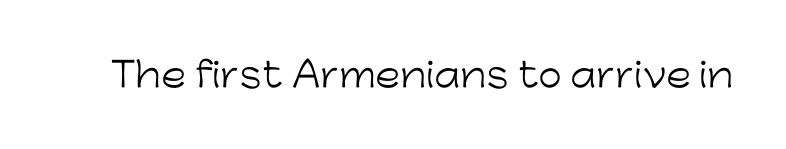
Q: Is the text bold? A: No.
Q: Is the text italic (slanted)? A: No, it is upright.
Q: Is the typeface a serif or a sans-serif typeface? A: Sans-serif.
Q: Is the text underlined? A: No.
Q: Is the spacing between letters normal or unusually wide? A: Normal.
Q: Width (condensed, normal, or wide)? A: Normal.
Q: Stroke contrast? A: Low.
Q: x-height? A: Medium.
Q: Monospaced? A: No.
